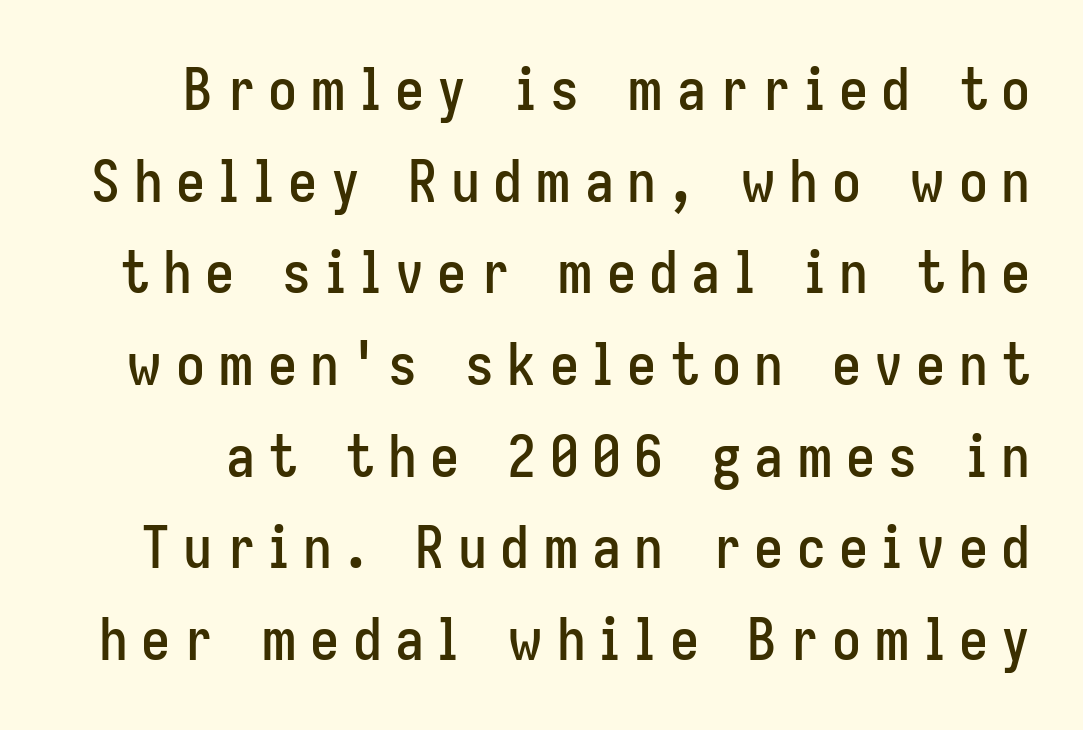
The image shows 58 px condensed sans-serif type, upright; set normal line spacing (1.58x), unusually wide letter spacing (+0.23 em), not underlined; low stroke contrast and a medium x-height.
